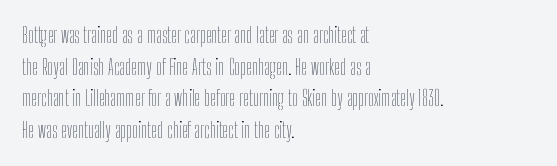
Q: Is the text bold? A: No.
Q: Is the text italic (slanted)? A: No, it is upright.
Q: Is the text underlined? A: No.
Q: How is the paragraph aligned? A: Left-aligned.
Q: Is the spacing between letters normal or unusually wide? A: Normal.
Q: Is the spacing between lines tight, normal or loose? A: Normal.
